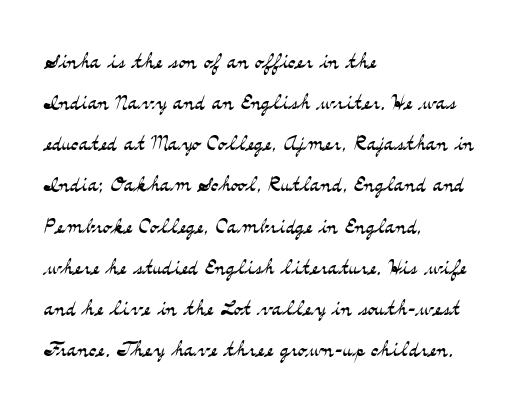
The image shows 28 px light, wide serif type; set left-aligned, normal line spacing (1.47x), normal letter spacing, not underlined; medium stroke contrast and a small x-height.
